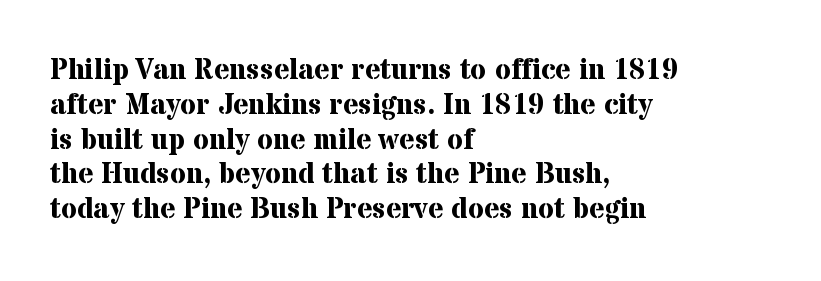
The typesetter chose a ragged-right arrangement here. Designer's note — italics off, roman on. These lines are rendered in a variable-pitch font. Small tapered or slab feet sit at the stroke ends, so this counts as serif.
